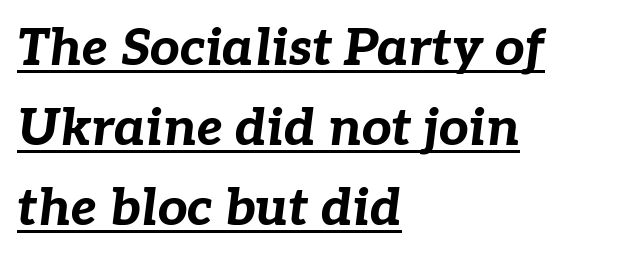
You can see a thin bar hugging the bottom of the glyphs. Style check: oblique. A student would call this left alignment; a typographer would say flush left, rag right. Each word holds together tightly as a unit, with standard inter-letter gaps. You could not count columns in this text — the font is proportionally spaced.
